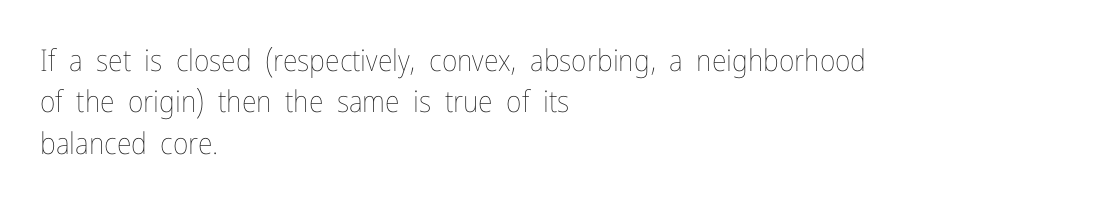
Q: Is the text bold? A: No.
Q: Is the text italic (slanted)? A: No, it is upright.
Q: Is the text underlined? A: No.
Q: How is the paragraph aligned? A: Left-aligned.
Q: Is the spacing between letters normal or unusually wide? A: Normal.
Q: Is the spacing between lines tight, normal or loose? A: Normal.
Q: Width (condensed, normal, or wide)? A: Condensed.
Q: Stroke contrast? A: Low.
Q: x-height? A: Medium.
Q: Monospaced? A: No.
